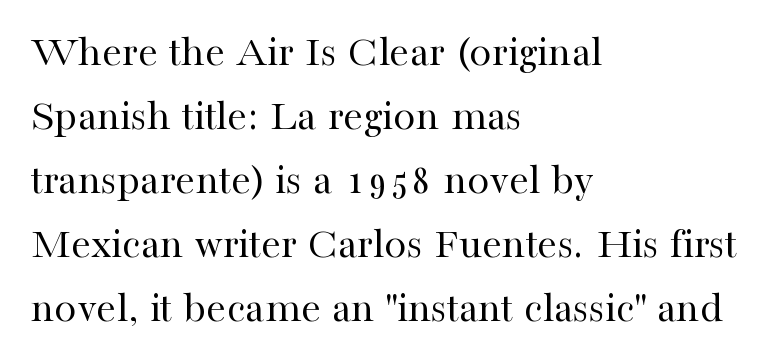
The image shows 45 px regular-weight serif type, upright; set left-aligned, normal line spacing (1.42x), normal letter spacing, not underlined; high stroke contrast and a medium x-height.
